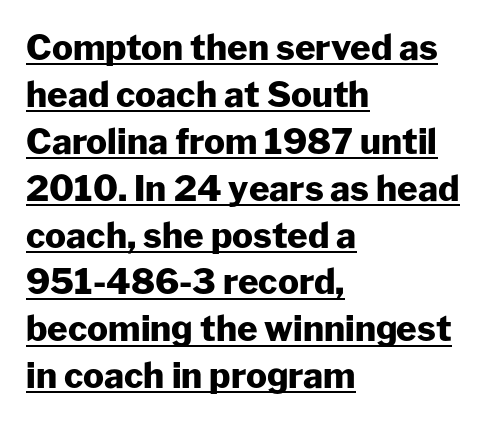
{"serif": "no", "italic": "no", "bold": "yes", "weight": "heavy", "width": "normal", "stroke_contrast": "low", "x_height": "medium", "monospaced": "no", "underline": "yes", "align": "left", "line_spacing": "normal", "line_spacing_ratio": 1.34, "letter_spacing": "normal", "letter_spacing_em": 0.0, "glyph_px": 35}
